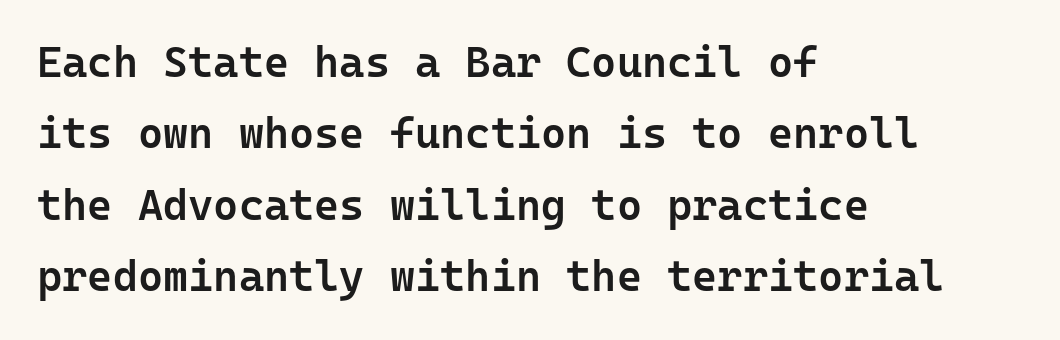
Q: Is the text bold? A: Semi-bold.
Q: Is the text italic (slanted)? A: No, it is upright.
Q: Is the typeface a serif or a sans-serif typeface? A: Sans-serif.
Q: Is the text underlined? A: No.
Q: How is the paragraph aligned? A: Left-aligned.
Q: Is the spacing between letters normal or unusually wide? A: Normal.
Q: Is the spacing between lines tight, normal or loose? A: Normal.
Q: Width (condensed, normal, or wide)? A: Normal.
Q: Stroke contrast? A: Low.
Q: x-height? A: Medium.
Q: Monospaced? A: Yes.
